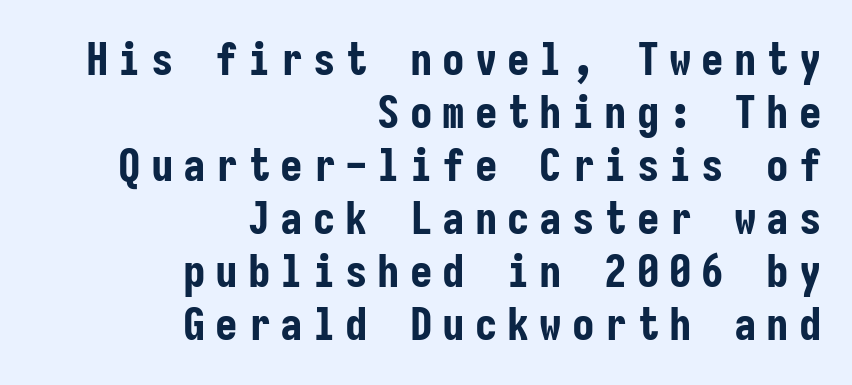
{"serif": "no", "italic": "no", "bold": "yes", "weight": "bold", "width": "condensed", "stroke_contrast": "low", "x_height": "medium", "monospaced": "yes", "underline": "no", "align": "right", "line_spacing_ratio": 1.18, "letter_spacing": "wide", "letter_spacing_em": 0.22, "glyph_px": 45}
